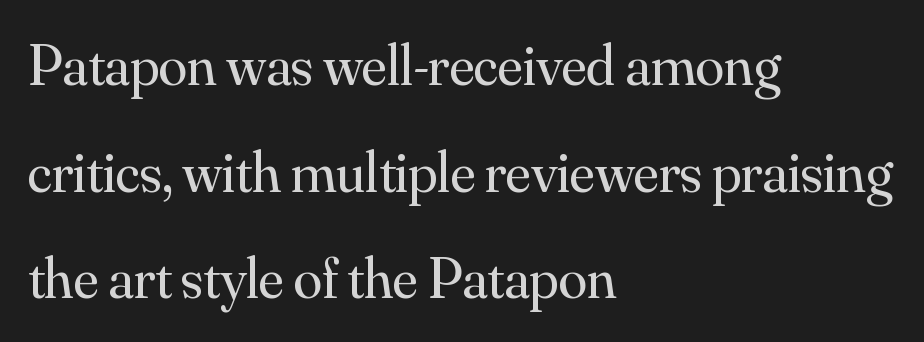
The image shows 58 px regular-weight serif type, upright; set left-aligned, line spacing 1.84x, normal letter spacing, not underlined; medium stroke contrast and a small x-height.
